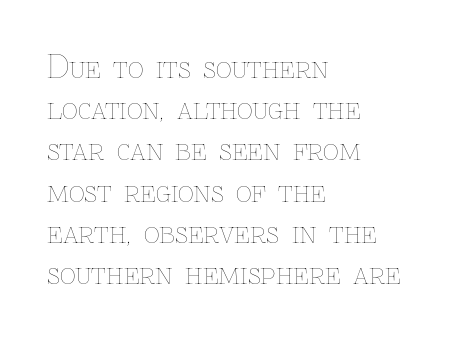
The image shows 31 px thin type, upright; set left-aligned, normal line spacing (1.33x), normal letter spacing, not underlined; low stroke contrast and a medium x-height.
